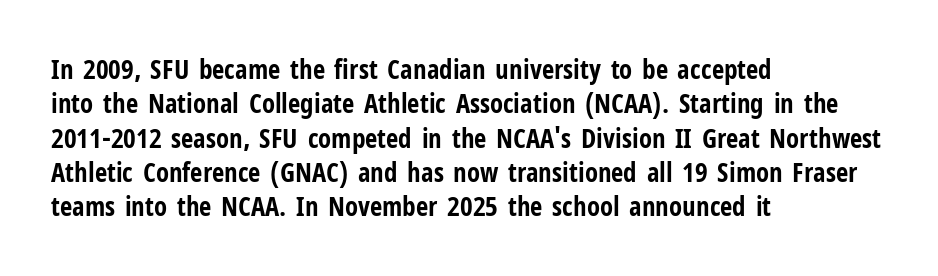
The image shows 27 px bold type, upright; set left-aligned, normal line spacing (1.27x), normal letter spacing, not underlined.
